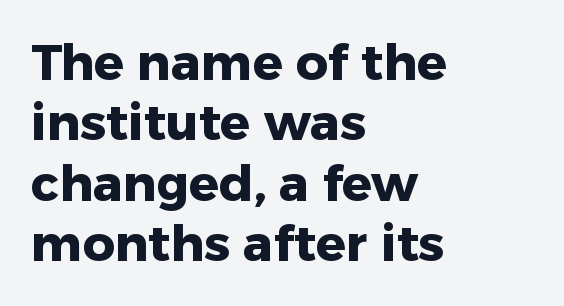
The image shows 50 px heavy sans-serif type, upright; set left-aligned, line spacing 1.21x, normal letter spacing, not underlined; low stroke contrast and a medium x-height.
